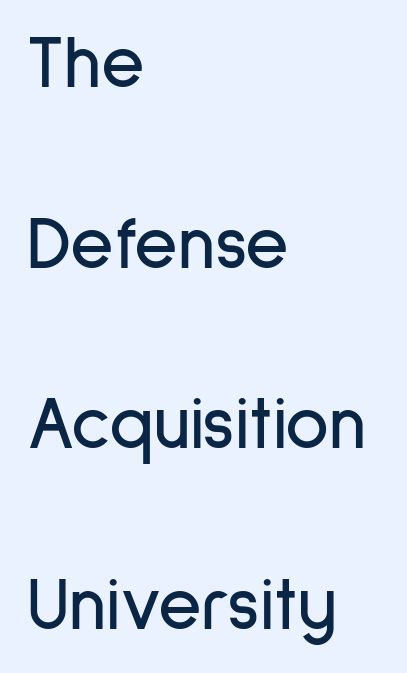
The image shows 75 px condensed sans-serif type, upright; set left-aligned, loose line spacing (2.41x), normal letter spacing, not underlined; low stroke contrast and a medium x-height.
